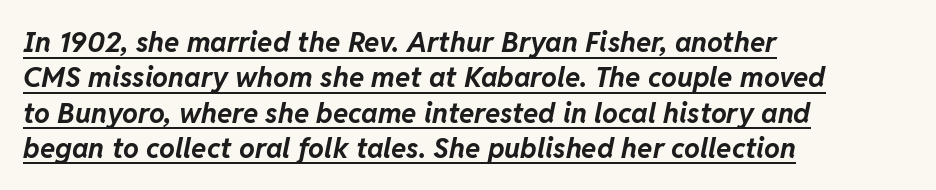
{"italic": "yes", "lean": "right", "slant_degrees": 11, "bold": "yes", "weight": "bold", "width": "normal", "stroke_contrast": "low", "x_height": "medium", "monospaced": "no", "underline": "yes", "align": "left", "line_spacing": "normal", "line_spacing_ratio": 1.26, "letter_spacing": "normal", "letter_spacing_em": 0.0, "glyph_px": 28}
